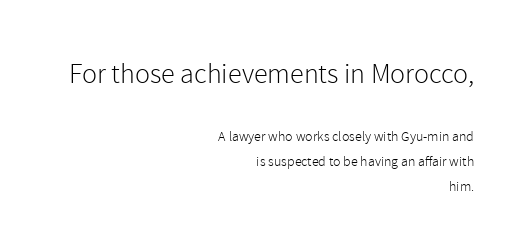
Do the characters align in a grid? No, the font is proportional. Compared with a typical body face, this is equally light or lighter still. Glance below the letters and you will spot only blank space. Posture: vertical. Is this a sans? Yes — the strokes have no serifs. Is the lower block the larger one? No — the upper block carries the bigger type.
